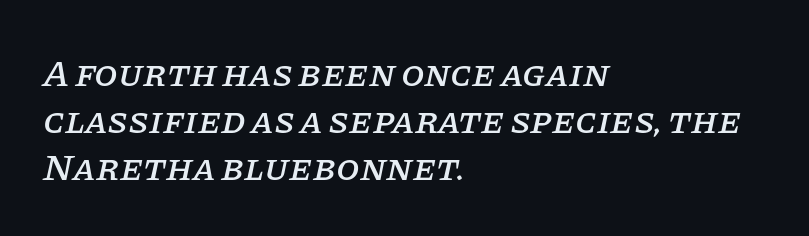
The image shows 38 px serif type, italic (leaning right); set left-aligned, line spacing 1.24x, normal letter spacing, not underlined; low stroke contrast and a large x-height.
